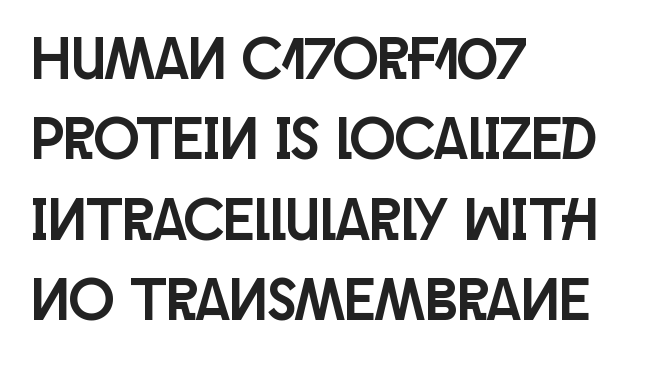
{"serif": "no", "italic": "no", "width": "condensed", "stroke_contrast": "low", "x_height": "large", "monospaced": "no", "underline": "no", "align": "left", "line_spacing": "normal", "line_spacing_ratio": 1.34, "letter_spacing": "normal", "letter_spacing_em": 0.0, "glyph_px": 60}
